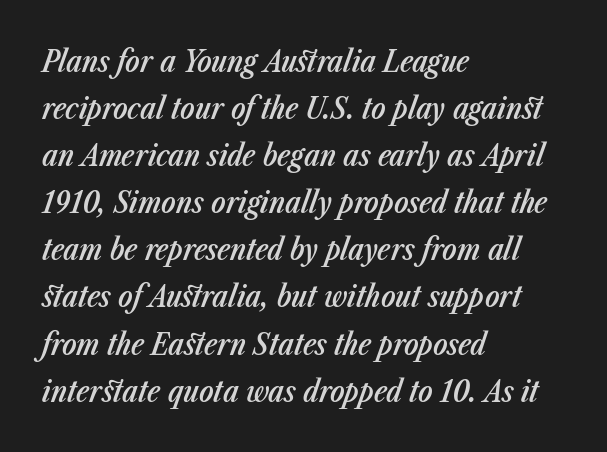
The image shows 30 px semibold, condensed type, italic (leaning right); set left-aligned, normal line spacing (1.57x), normal letter spacing, not underlined; low stroke contrast and a medium x-height.
